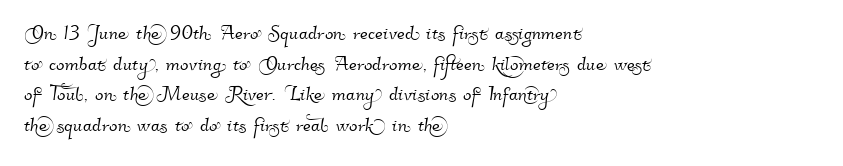
{"underline": "no", "align": "left", "line_spacing_ratio": 1.23, "letter_spacing": "normal", "letter_spacing_em": 0.0, "glyph_px": 25}
